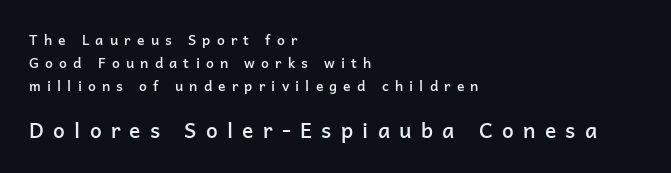
Q: Is the text bold? A: Semi-bold.
Q: Is the text italic (slanted)? A: No, it is upright.
Q: Is the text underlined? A: No.
Q: How is the paragraph aligned? A: Left-aligned.
Q: Is the spacing between letters normal or unusually wide? A: Unusually wide.
Q: Is the spacing between lines tight, normal or loose? A: Normal.
Q: Which block of text is set in a larger size, the first (top) or the second (bottom)? A: The second (bottom) one.
